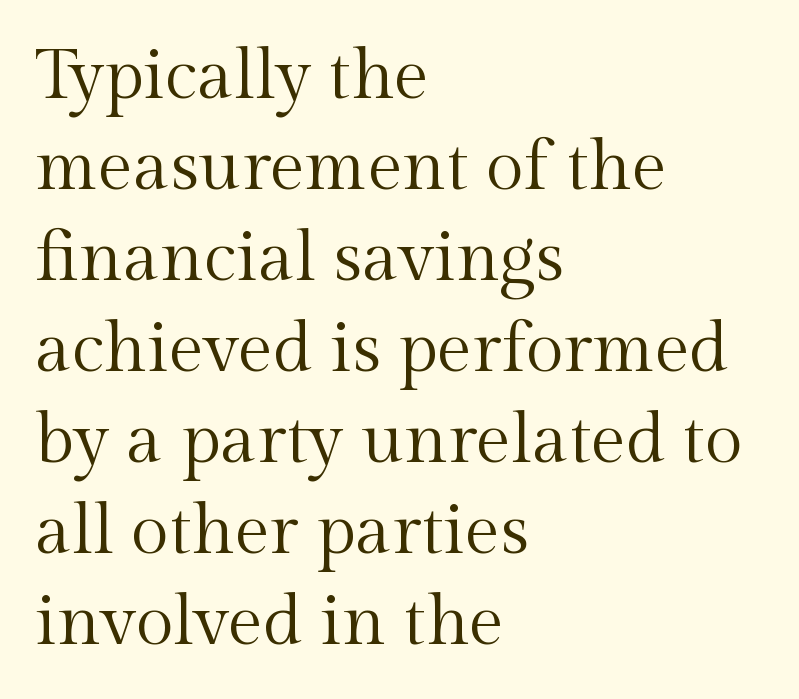
Q: Is the text bold? A: No.
Q: Is the text italic (slanted)? A: No, it is upright.
Q: Is the typeface a serif or a sans-serif typeface? A: Serif.
Q: Is the text underlined? A: No.
Q: How is the paragraph aligned? A: Left-aligned.
Q: Is the spacing between letters normal or unusually wide? A: Normal.
Q: Is the spacing between lines tight, normal or loose? A: Normal.
Q: Width (condensed, normal, or wide)? A: Normal.
Q: x-height? A: Medium.
Q: Monospaced? A: No.
